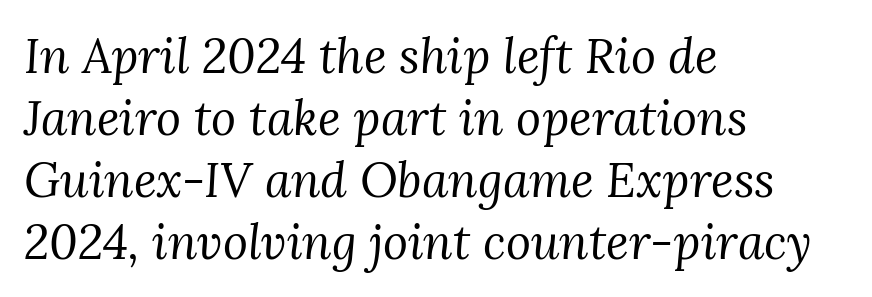
The image shows 48 px regular-weight serif type, italic (leaning right); set left-aligned, normal line spacing (1.29x), normal letter spacing, not underlined; medium stroke contrast and a medium x-height.
